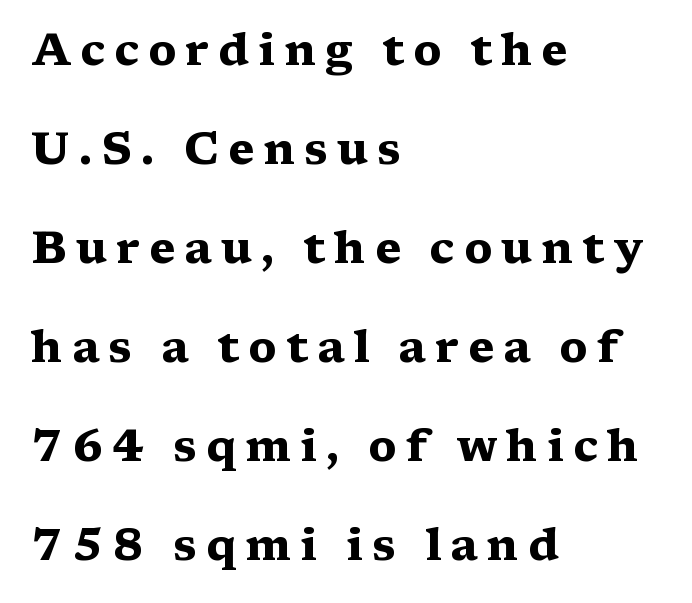
The image shows 45 px heavy, wide serif type, upright; set left-aligned, loose line spacing (2.2x), unusually wide letter spacing (+0.2 em), not underlined; medium stroke contrast and a medium x-height.
